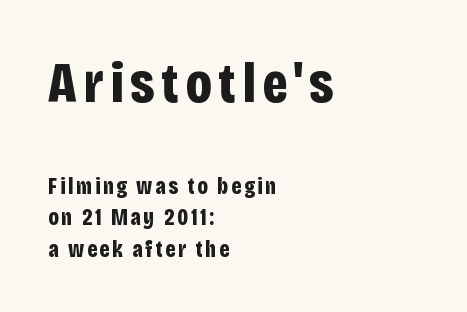
The image shows 57 px bold, condensed sans-serif type, upright; set left-aligned, normal line spacing (1.37x), not underlined; the first (top) block is 2.48x larger; low stroke contrast and a large x-height.
